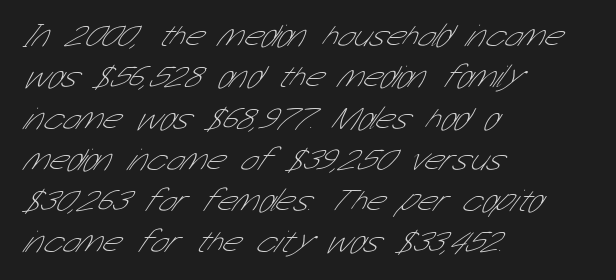
Check the space under the baseline: it is left empty. Is the stroke heavy? The answer is a plain regular-or-lighter. Rows of type keep a routine distance in the vertical direction. The rendering anchors every line to the left-hand side. You could not count columns in this text — the font is proportionally spaced.
